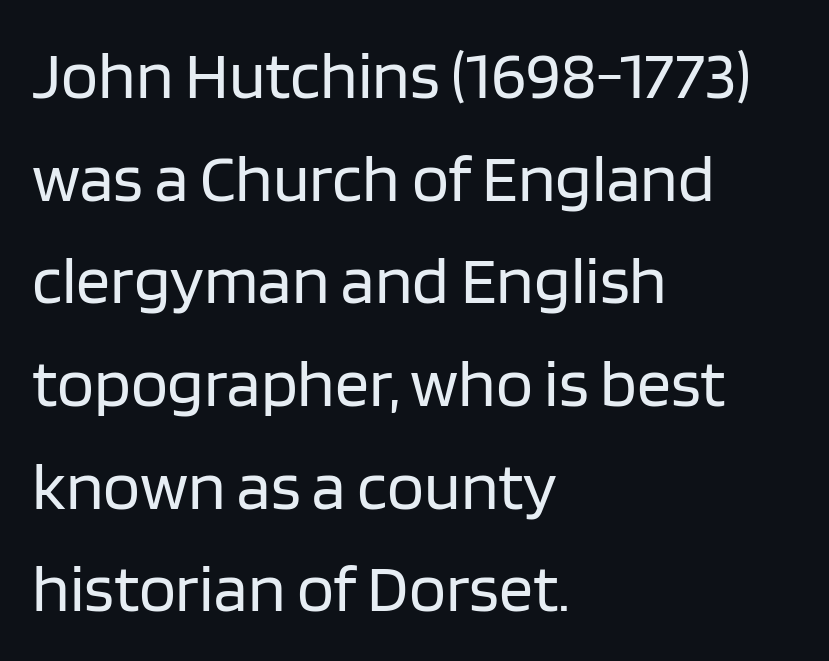
The image shows 68 px regular-weight sans-serif type, upright; set left-aligned, normal line spacing (1.51x), normal letter spacing, not underlined; low stroke contrast and a large x-height.
